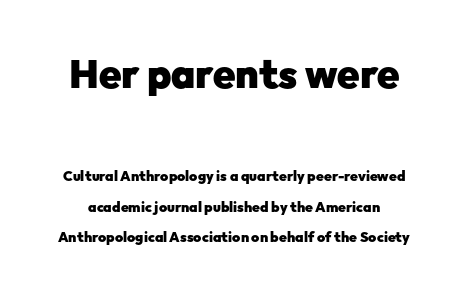
{"serif": "no", "italic": "no", "bold": "yes", "weight": "heavy", "width": "normal", "stroke_contrast": "low", "x_height": "medium", "monospaced": "no", "underline": "no", "line_spacing": "loose", "line_spacing_ratio": 2.18, "letter_spacing": "normal", "letter_spacing_em": 0.0, "larger_block": "first", "size_ratio": 2.86, "glyph_px": 40}
